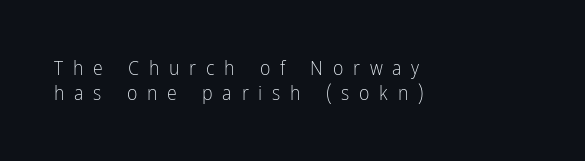
Q: Is the text bold? A: No.
Q: Is the text italic (slanted)? A: No, it is upright.
Q: Is the text underlined? A: No.
Q: How is the paragraph aligned? A: Left-aligned.
Q: Is the spacing between letters normal or unusually wide? A: Unusually wide.
